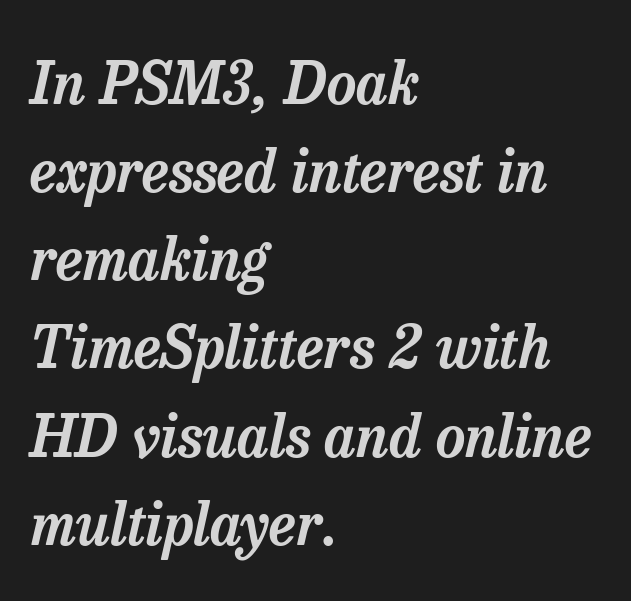
The image shows 58 px serif type, italic (leaning right); set left-aligned, normal line spacing (1.52x), normal letter spacing, not underlined; low stroke contrast and a medium x-height.
